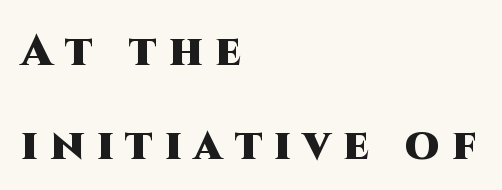
{"serif": "no", "italic": "no", "bold": "yes", "weight": "heavy", "width": "normal", "stroke_contrast": "high", "x_height": "large", "monospaced": "no", "underline": "no", "align": "left", "line_spacing": "loose", "line_spacing_ratio": 2.14, "letter_spacing": "wide", "letter_spacing_em": 0.29, "glyph_px": 44}
